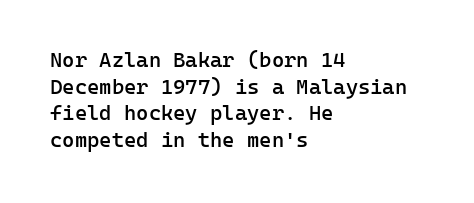
The image shows 21 px text type, upright; set left-aligned, normal line spacing (1.27x), normal letter spacing, not underlined.
